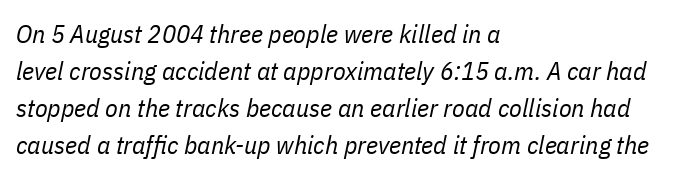
The image shows 26 px text type, italic (leaning right); set left-aligned, normal line spacing (1.42x), normal letter spacing, not underlined.
